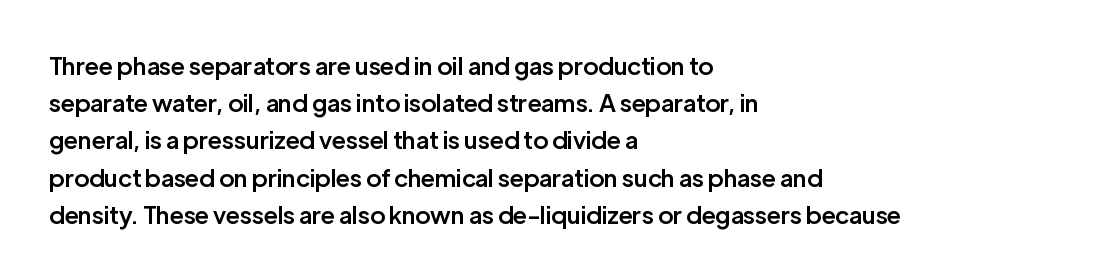
If you measured baseline to baseline, you'd find a middling distance. Summary of weight: moderately heavy, a semibold. Horizontal alignment here is leftward, the default for most running prose. Beneath every word, the page is bare.
